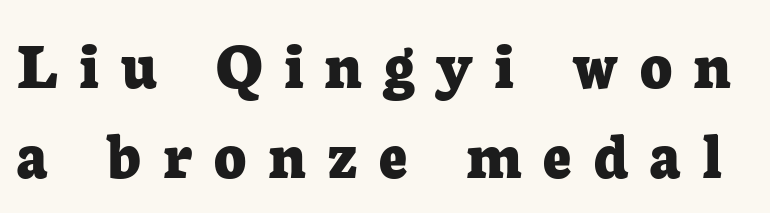
{"serif": "yes", "italic": "no", "bold": "yes", "weight": "bold", "width": "normal", "stroke_contrast": "low", "x_height": "medium", "monospaced": "no", "underline": "no", "line_spacing": "normal", "line_spacing_ratio": 1.31, "letter_spacing": "wide", "letter_spacing_em": 0.32, "glyph_px": 69}
